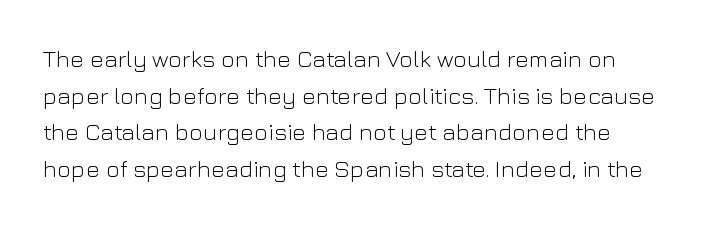
Q: Is the text bold? A: No.
Q: Is the text italic (slanted)? A: No, it is upright.
Q: Is the text underlined? A: No.
Q: Is the spacing between letters normal or unusually wide? A: Normal.
Q: Is the spacing between lines tight, normal or loose? A: Normal.
